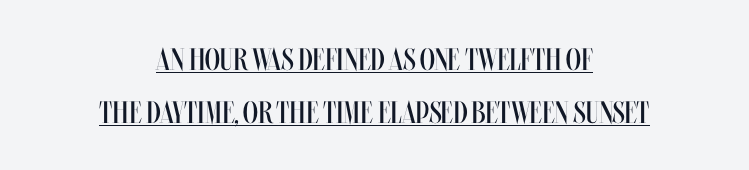
{"italic": "no", "bold": "no", "weight": "regular", "width": "condensed", "stroke_contrast": "medium", "x_height": "large", "monospaced": "no", "underline": "yes", "align": "center", "line_spacing_ratio": 1.71, "letter_spacing": "normal", "letter_spacing_em": 0.0, "glyph_px": 31}
